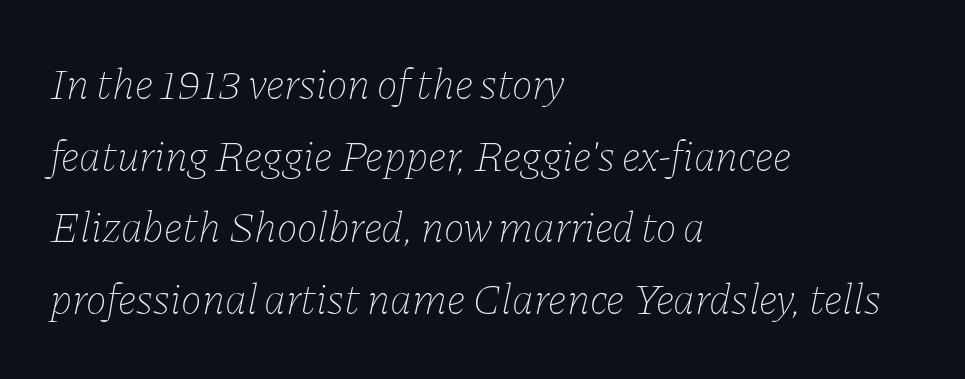
Q: Is the text bold? A: No.
Q: Is the text italic (slanted)? A: Yes, it leans right by about 11 degrees.
Q: Is the text underlined? A: No.
Q: How is the paragraph aligned? A: Left-aligned.
Q: Is the spacing between letters normal or unusually wide? A: Normal.
Q: Is the spacing between lines tight, normal or loose? A: Normal.
Q: Width (condensed, normal, or wide)? A: Normal.
Q: Stroke contrast? A: Low.
Q: x-height? A: Medium.
Q: Monospaced? A: No.
